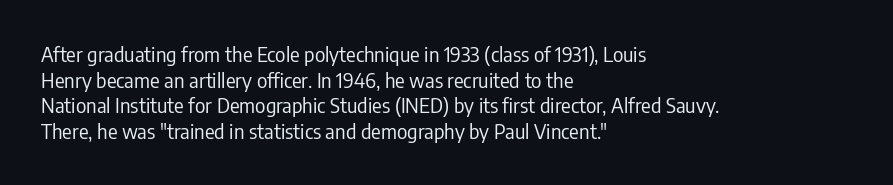
Q: Is the text bold? A: No.
Q: Is the text italic (slanted)? A: No, it is upright.
Q: Is the text underlined? A: No.
Q: How is the paragraph aligned? A: Left-aligned.
Q: Is the spacing between letters normal or unusually wide? A: Normal.
Q: Is the spacing between lines tight, normal or loose? A: Normal.
